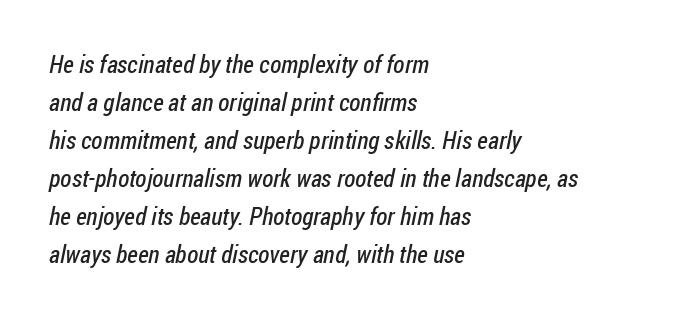
Teacher's note: observe the even left margin — that is flush-left alignment. A clean baseline with only descenders dipping below it. The designer left line spacing at the default. Characters follow at the spacing the type designer built in.
